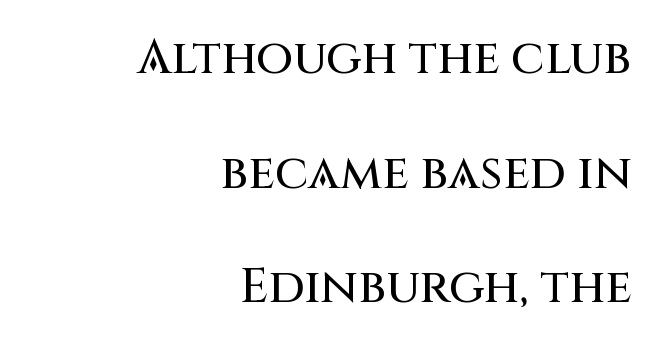
The rendering uses natural spacing where letterforms have individual widths. The passage shown is not underscored anywhere. Notice how the stems are strictly vertical — no italics here. Default kerning and tracking; the words read as compact shapes.
